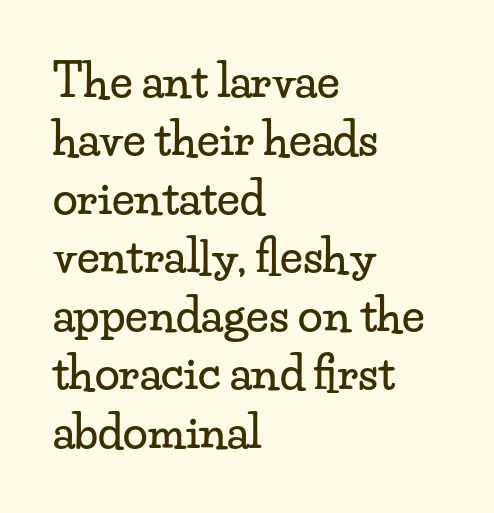
{"serif": "yes", "italic": "no", "width": "wide", "stroke_contrast": "low", "x_height": "small", "monospaced": "no", "underline": "no", "align": "left", "line_spacing": "normal", "line_spacing_ratio": 1.3, "letter_spacing": "normal", "letter_spacing_em": 0.0, "glyph_px": 45}
